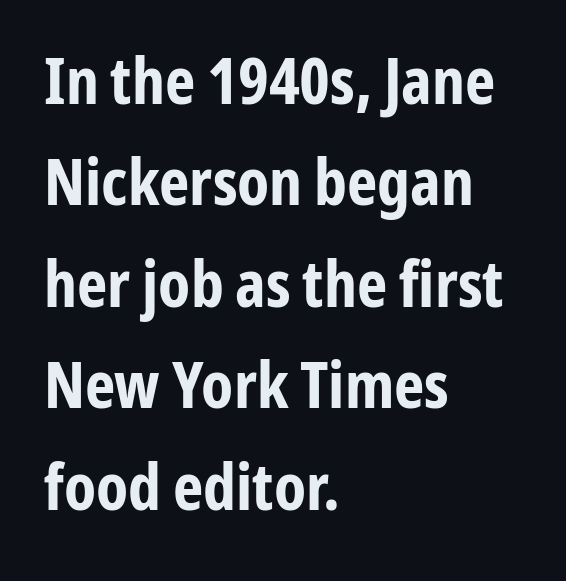
Q: Is the text bold? A: Yes.
Q: Is the text italic (slanted)? A: No, it is upright.
Q: Is the typeface a serif or a sans-serif typeface? A: Sans-serif.
Q: Is the text underlined? A: No.
Q: How is the paragraph aligned? A: Left-aligned.
Q: Is the spacing between letters normal or unusually wide? A: Normal.
Q: Is the spacing between lines tight, normal or loose? A: Normal.
Q: Width (condensed, normal, or wide)? A: Condensed.
Q: Stroke contrast? A: Low.
Q: x-height? A: Medium.
Q: Monospaced? A: No.
